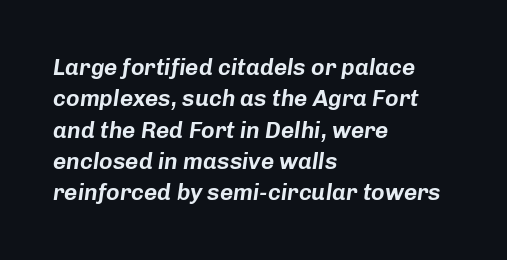
The image shows 23 px text type, italic (leaning right); set left-aligned, normal line spacing (1.36x), normal letter spacing, not underlined.
